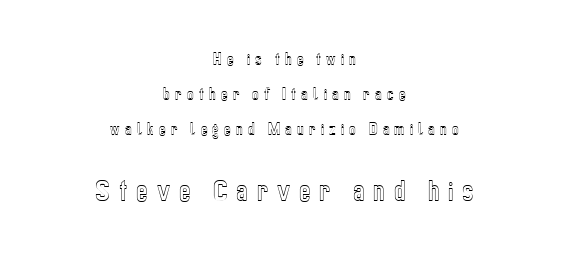
The image shows 24 px text type, upright; set centered, loose line spacing (2.49x), unusually wide letter spacing (+0.37 em), not underlined; the second (bottom) block is 1.71x larger.
